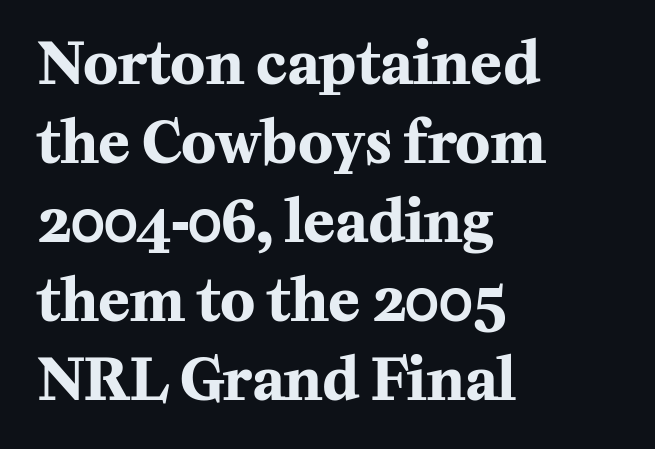
The image shows 58 px bold serif type, upright; set left-aligned, normal line spacing (1.36x), normal letter spacing, not underlined; medium stroke contrast and a medium x-height.
